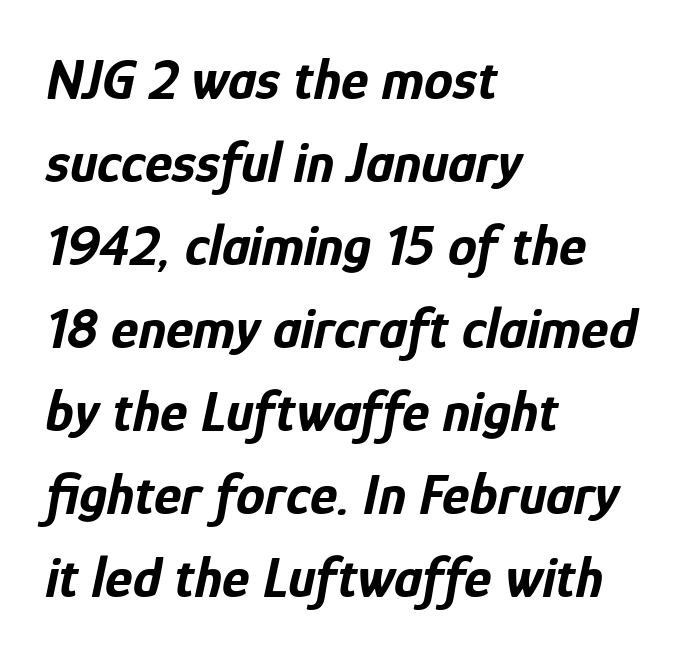
{"italic": "yes", "lean": "right", "slant_degrees": 12, "bold": "yes", "weight": "bold", "width": "condensed", "stroke_contrast": "low", "x_height": "medium", "monospaced": "no", "underline": "no", "align": "left", "line_spacing": "normal", "line_spacing_ratio": 1.43, "letter_spacing": "normal", "letter_spacing_em": 0.0, "glyph_px": 58}
